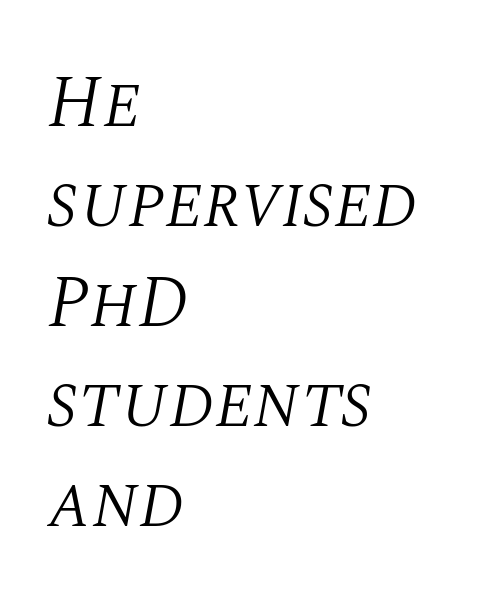
The specimen reads as italic at a glance. Between one letter and the next there's only the usual sliver of space. Summary of vertical rhythm: regular, with standard interline spacing. A clean baseline with only descenders dipping below it.
